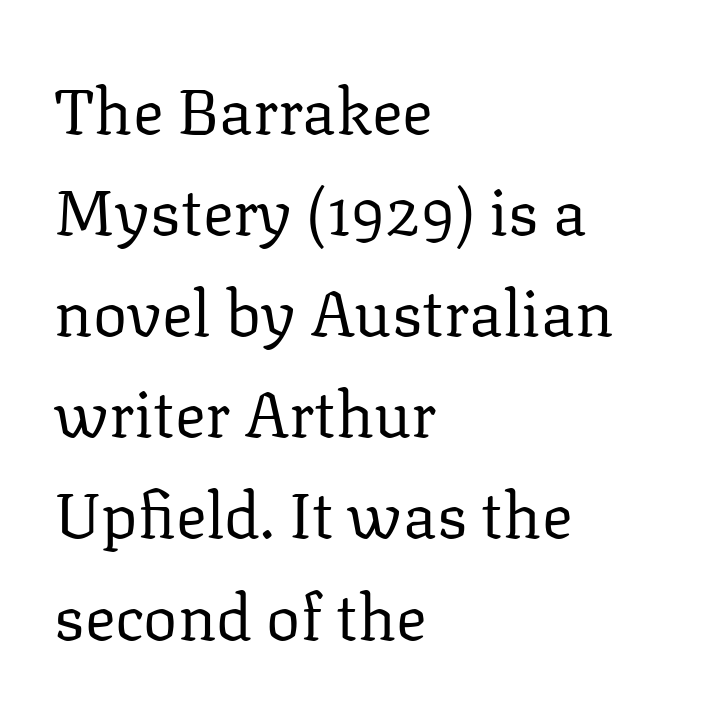
Observe the serifs anchoring each vertical stroke in this sample. The characters are drawn with everyday or finer stroke widths. Compared with a centered layout, this one pins lines to the left instead. The vertical gap from one line to the next is medium.
